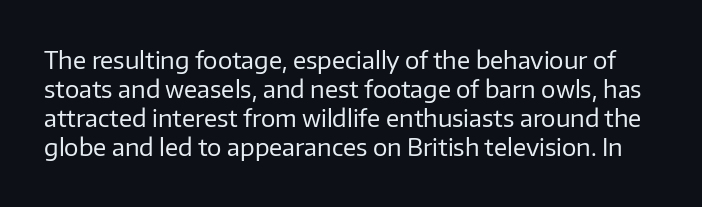
The image shows 24 px text type, upright; set line spacing 1.21x, normal letter spacing, not underlined.
